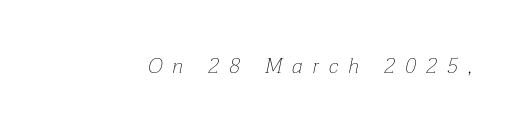
The image shows 21 px text type, italic (leaning right); set unusually wide letter spacing (+0.48 em), not underlined.
